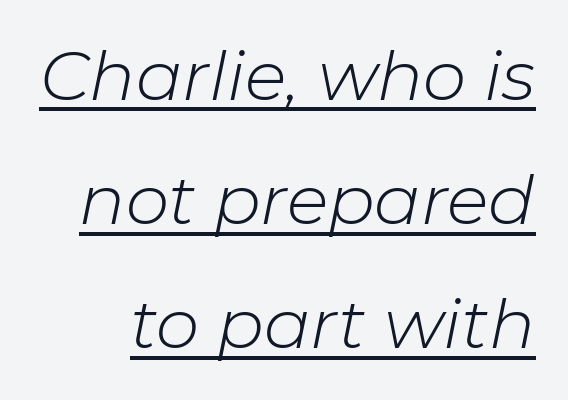
Q: Is the text bold? A: No.
Q: Is the text italic (slanted)? A: Yes, it leans right by about 11 degrees.
Q: Is the text underlined? A: Yes.
Q: Is the spacing between letters normal or unusually wide? A: Normal.
Q: Width (condensed, normal, or wide)? A: Normal.
Q: Stroke contrast? A: Low.
Q: x-height? A: Medium.
Q: Monospaced? A: No.
